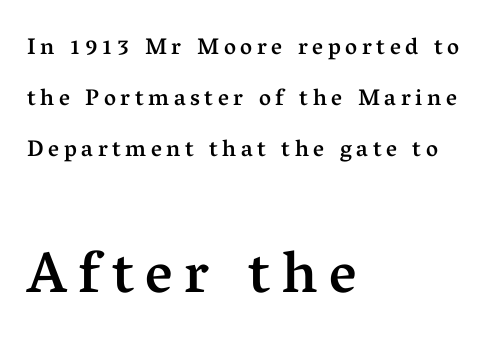
The image shows 58 px semibold serif type, upright; set left-aligned, loose line spacing (2.21x), unusually wide letter spacing (+0.2 em), not underlined; the second (bottom) block is 2.52x larger; medium stroke contrast and a medium x-height.
